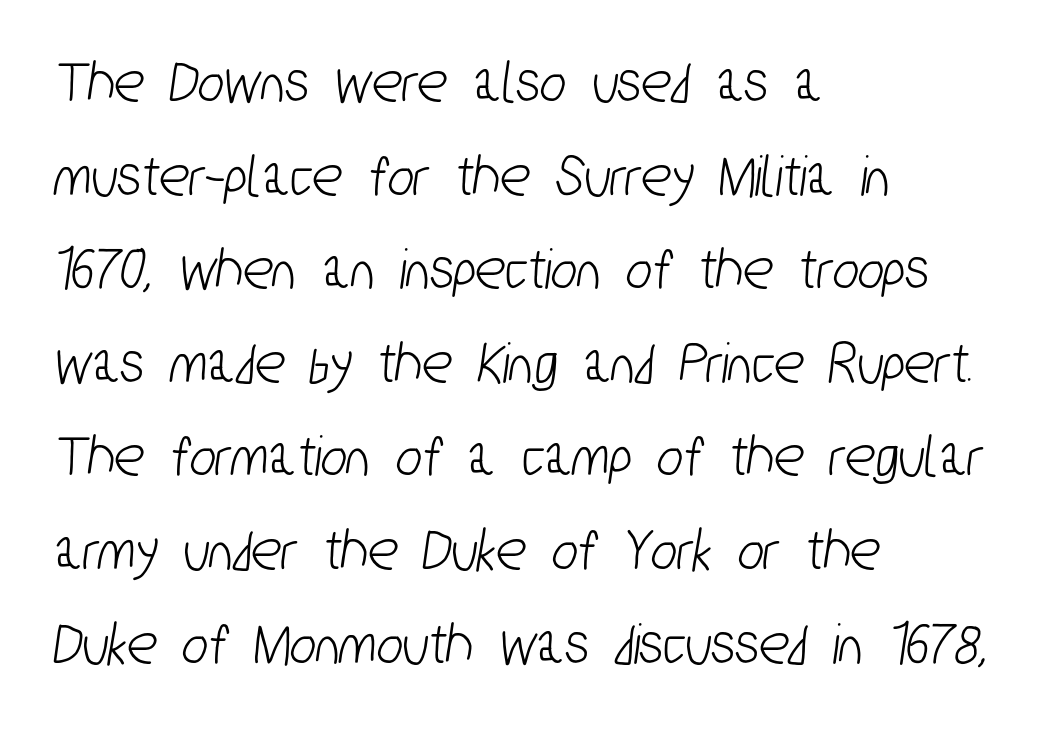
Spacing verdict: proportional, widths tailored to each character. The lines sit at an ordinary, default distance from one another. The zone under the glyphs is completely vacant. Check where the strokes stop: nothing finishes them off — pure sans. The face used here is rendered with its standard letterfit.
